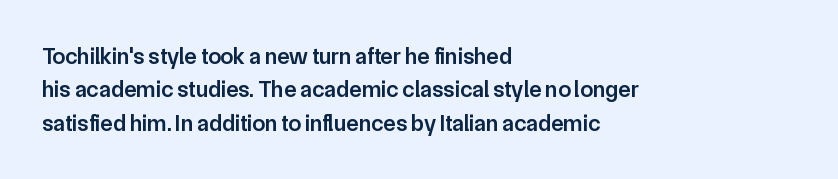
Q: Is the text bold? A: Semi-bold.
Q: Is the text italic (slanted)? A: No, it is upright.
Q: Is the text underlined? A: No.
Q: How is the paragraph aligned? A: Left-aligned.
Q: Is the spacing between letters normal or unusually wide? A: Normal.
Q: Is the spacing between lines tight, normal or loose? A: Normal.
